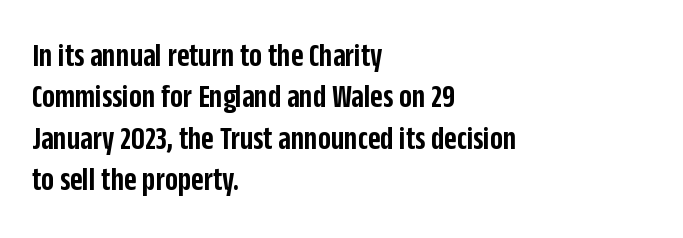
The tracking reads as untouched default to a designer's eye. The sample has been set in demibold, a notch under bold. This sample uses an upright cut, with every glyph sitting square on the baseline. All the whitespace from short lines collects on the right.
